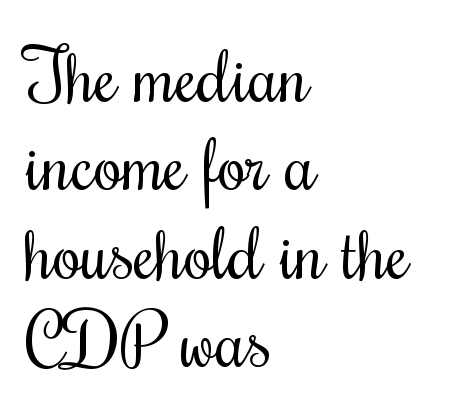
Weight class: somewhere from thin through regular. The letterforms sit shoulder to shoulder at normal distance. Only glyphs here, with clear space below each row. Spacing verdict: proportional, widths tailored to each character.
